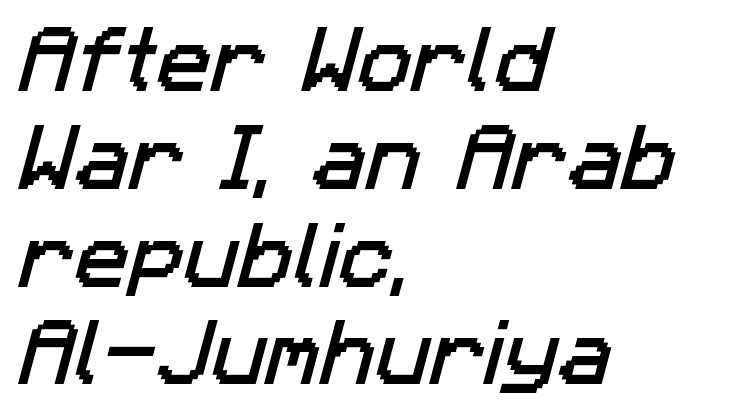
The image shows 73 px sans-serif type; set left-aligned, normal line spacing (1.34x), normal letter spacing, not underlined; low stroke contrast and a medium x-height.
